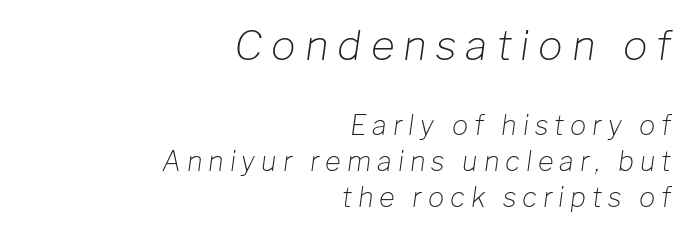
{"italic": "yes", "lean": "right", "slant_degrees": 8, "bold": "no", "weight": "light", "width": "normal", "stroke_contrast": "low", "x_height": "medium", "monospaced": "no", "underline": "no", "align": "right", "line_spacing": "normal", "line_spacing_ratio": 1.34, "letter_spacing": "wide", "letter_spacing_em": 0.22, "larger_block": "first", "size_ratio": 1.52, "glyph_px": 41}
